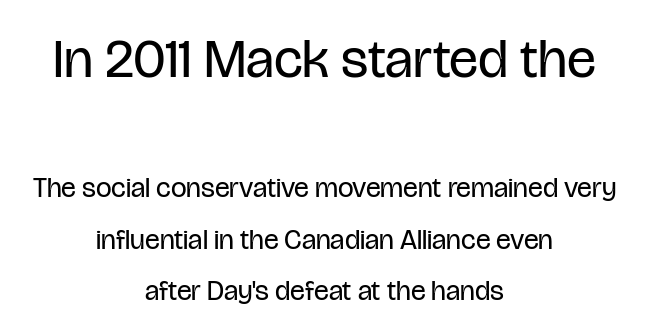
{"serif": "no", "italic": "no", "bold": "no", "weight": "regular", "width": "condensed", "stroke_contrast": "low", "x_height": "large", "monospaced": "no", "underline": "no", "align": "center", "line_spacing_ratio": 1.84, "letter_spacing": "normal", "letter_spacing_em": 0.0, "larger_block": "first", "size_ratio": 1.96, "glyph_px": 55}
